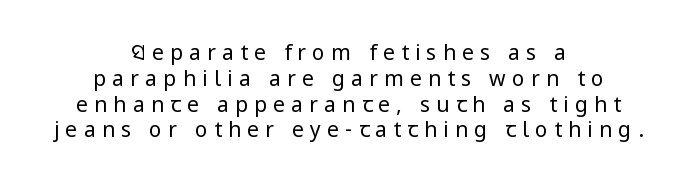
Q: Is the text bold? A: No.
Q: Is the text italic (slanted)? A: No, it is upright.
Q: Is the text underlined? A: No.
Q: How is the paragraph aligned? A: Centered.
Q: Is the spacing between letters normal or unusually wide? A: Unusually wide.
